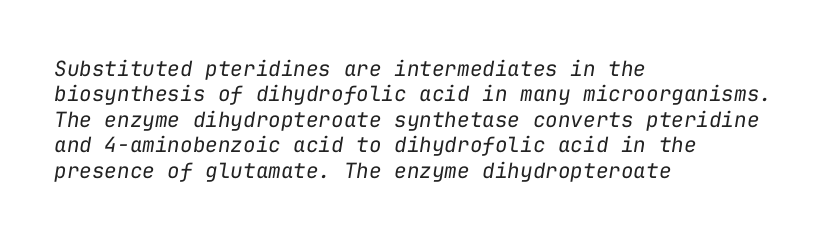
Nobody drew a line under any word here. Rendered with sloped, italic letterforms. The gaps between neighbouring characters are ordinary and unremarkable. This sample is left-justified, so line endings fall wherever the words run out. Nothing heavy about these letters — not bold at all.
